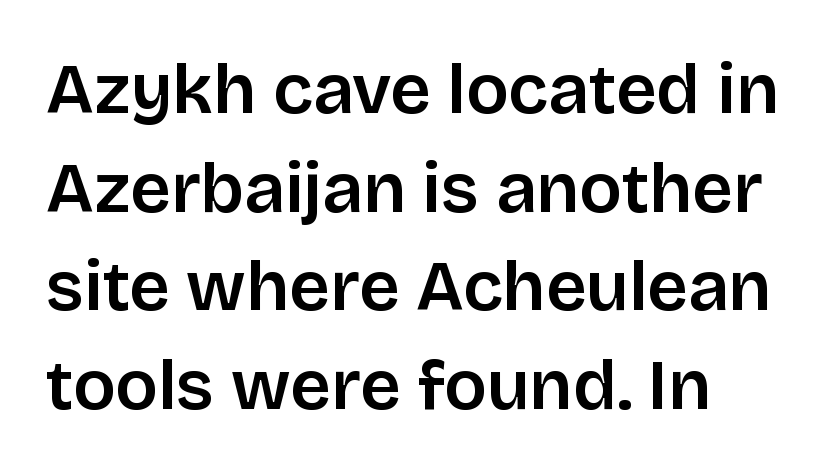
Q: Is the text italic (slanted)? A: No, it is upright.
Q: Is the typeface a serif or a sans-serif typeface? A: Sans-serif.
Q: Is the text underlined? A: No.
Q: Is the spacing between letters normal or unusually wide? A: Normal.
Q: Is the spacing between lines tight, normal or loose? A: Normal.
Q: Width (condensed, normal, or wide)? A: Normal.
Q: Stroke contrast? A: Low.
Q: x-height? A: Large.
Q: Monospaced? A: No.
